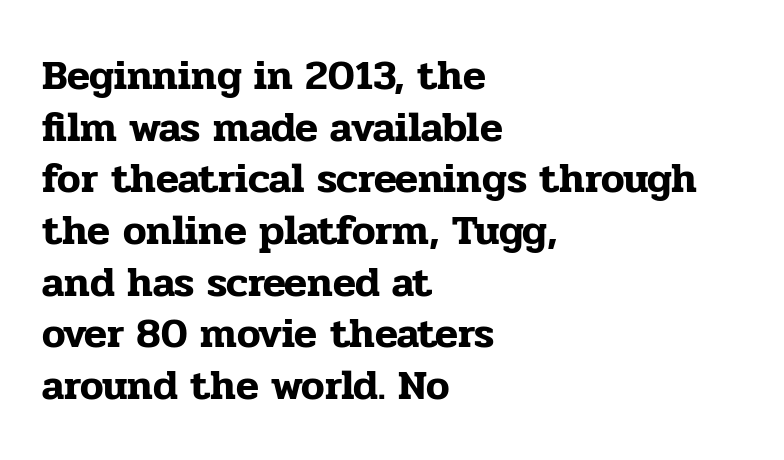
Note: serifs present on the glyphs. Underlining? Definitely not there. Posture: vertical. The rendering uses natural spacing where letterforms have individual widths. This rendering uses left alignment, leaving the right contour irregular. You could call the tracking neutral — neither tight nor loose.
